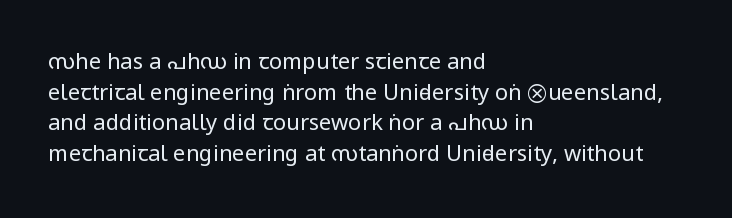
{"italic": "no", "bold": "no", "underline": "no", "align": "left", "line_spacing": "normal", "line_spacing_ratio": 1.39, "letter_spacing": "normal", "letter_spacing_em": 0.0, "glyph_px": 22}
